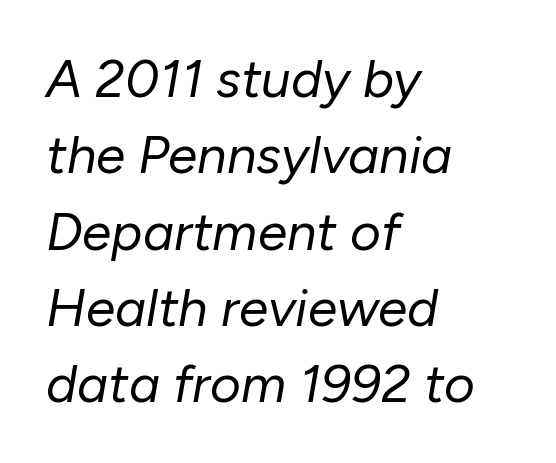
The cut favours lightness, reaching ordinary text weight at its darkest. Observe the ordinary spacing: letters are neighbours, not strangers. Compared with ordinary roman type, these characters are visibly tilted. This rendering uses left alignment, leaving the right contour irregular.
